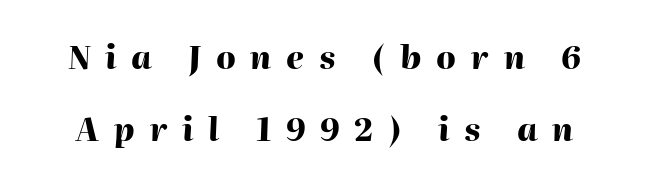
{"italic": "yes", "lean": "right", "slant_degrees": 2, "bold": "yes", "weight": "heavy", "width": "normal", "stroke_contrast": "high", "x_height": "medium", "monospaced": "no", "underline": "no", "line_spacing": "loose", "line_spacing_ratio": 2.25, "letter_spacing": "wide", "letter_spacing_em": 0.46, "glyph_px": 32}
